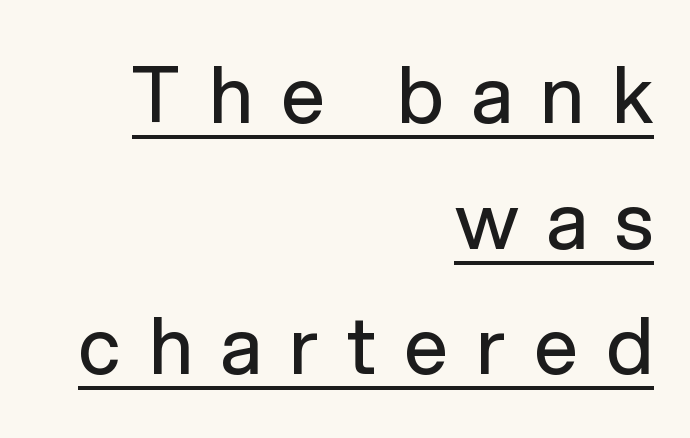
The image shows 78 px regular-weight sans-serif type, upright; set right-aligned, normal line spacing (1.61x), unusually wide letter spacing (+0.36 em), underlined; low stroke contrast and a medium x-height.
